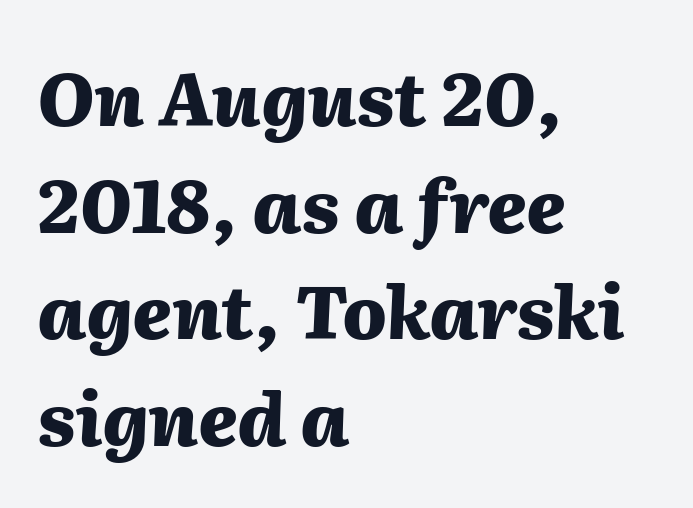
{"italic": "yes", "lean": "right", "slant_degrees": 2, "bold": "yes", "weight": "heavy", "width": "normal", "stroke_contrast": "medium", "x_height": "medium", "monospaced": "no", "underline": "no", "align": "left", "line_spacing": "normal", "line_spacing_ratio": 1.46, "letter_spacing": "normal", "letter_spacing_em": 0.0, "glyph_px": 73}
